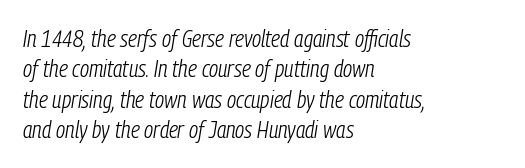
{"italic": "yes", "lean": "right", "slant_degrees": 9, "bold": "no", "underline": "no", "align": "left", "line_spacing": "normal", "line_spacing_ratio": 1.27, "letter_spacing": "normal", "letter_spacing_em": 0.0, "glyph_px": 24}
